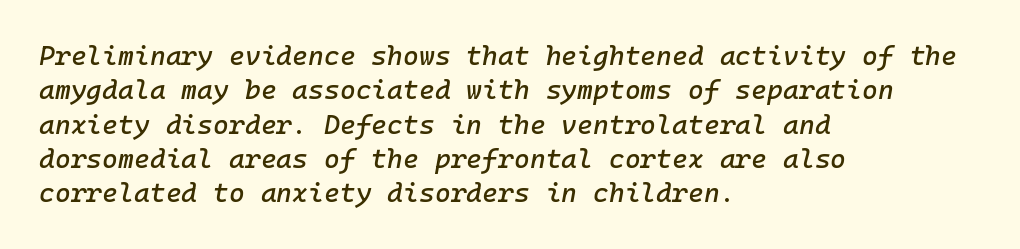
Q: Is the text italic (slanted)? A: Yes, it leans right by about 10 degrees.
Q: Is the text underlined? A: No.
Q: How is the paragraph aligned? A: Left-aligned.
Q: Is the spacing between letters normal or unusually wide? A: Normal.
Q: Is the spacing between lines tight, normal or loose? A: Normal.
